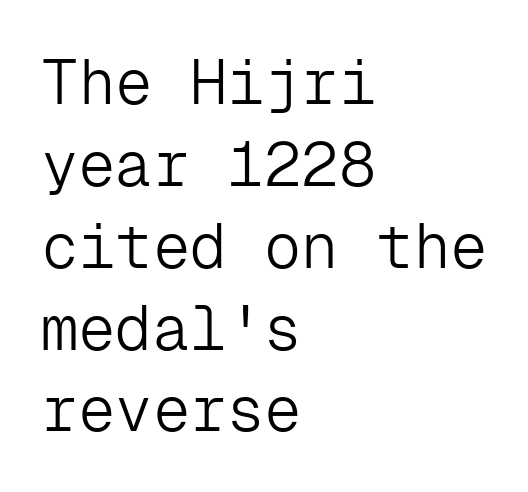
Q: Is the text bold? A: No.
Q: Is the text italic (slanted)? A: No, it is upright.
Q: Is the typeface a serif or a sans-serif typeface? A: Sans-serif.
Q: Is the text underlined? A: No.
Q: How is the paragraph aligned? A: Left-aligned.
Q: Is the spacing between letters normal or unusually wide? A: Normal.
Q: Is the spacing between lines tight, normal or loose? A: Normal.
Q: Width (condensed, normal, or wide)? A: Normal.
Q: Stroke contrast? A: Low.
Q: x-height? A: Medium.
Q: Monospaced? A: Yes.
